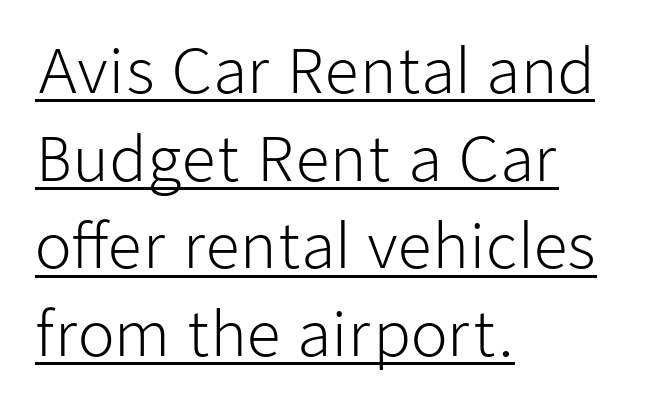
The image shows 60 px light sans-serif type, upright; set left-aligned, normal line spacing (1.46x), normal letter spacing, underlined; low stroke contrast and a medium x-height.
